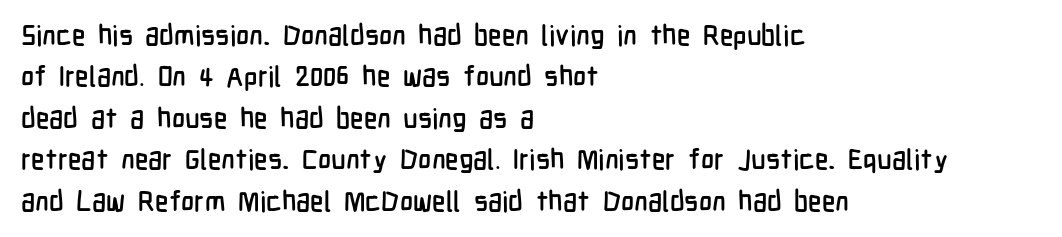
The image shows 28 px condensed sans-serif type, upright; set left-aligned, normal line spacing (1.48x), normal letter spacing, not underlined; low stroke contrast and a medium x-height.
